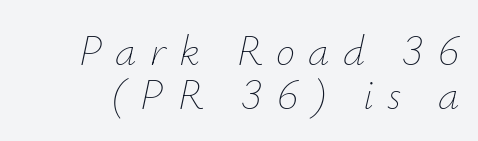
Q: Is the text bold? A: No.
Q: Is the text italic (slanted)? A: Yes, it leans right by about 12 degrees.
Q: Is the text underlined? A: No.
Q: Is the spacing between letters normal or unusually wide? A: Unusually wide.
Q: Is the spacing between lines tight, normal or loose? A: Tight.
Q: Width (condensed, normal, or wide)? A: Normal.
Q: Stroke contrast? A: Low.
Q: x-height? A: Small.
Q: Monospaced? A: No.
